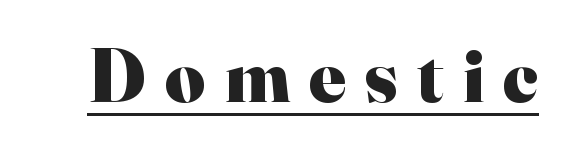
The image shows 77 px heavy serif type, upright; set unusually wide letter spacing (+0.25 em), underlined; high stroke contrast and a small x-height.
